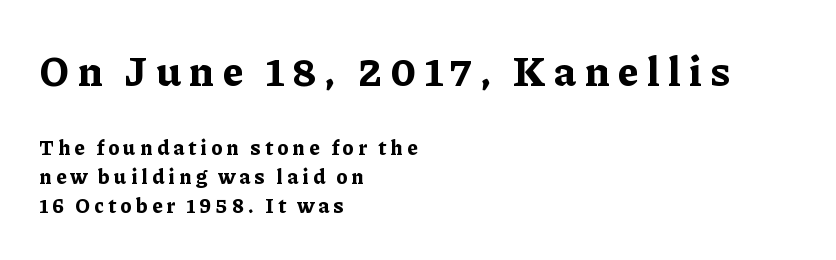
The image shows 42 px bold serif type, upright; set left-aligned, normal line spacing (1.39x), unusually wide letter spacing (+0.21 em), not underlined; the first (top) block is 2.0x larger; low stroke contrast and a medium x-height.
